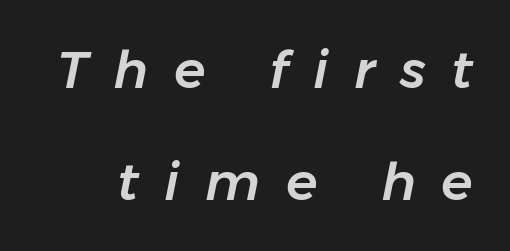
Yep, that's italic — everything's leaning. These lines are rendered in a variable-pitch font. Check under the words: just untouched page. Reading down the column, the eye jumps a long way to each next line. The rendering inserts visible extra space after every character.
